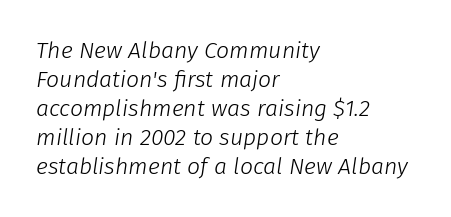
{"italic": "yes", "lean": "right", "slant_degrees": 8, "bold": "no", "underline": "no", "align": "left", "line_spacing": "normal", "line_spacing_ratio": 1.26, "letter_spacing": "normal", "letter_spacing_em": 0.0, "glyph_px": 23}
